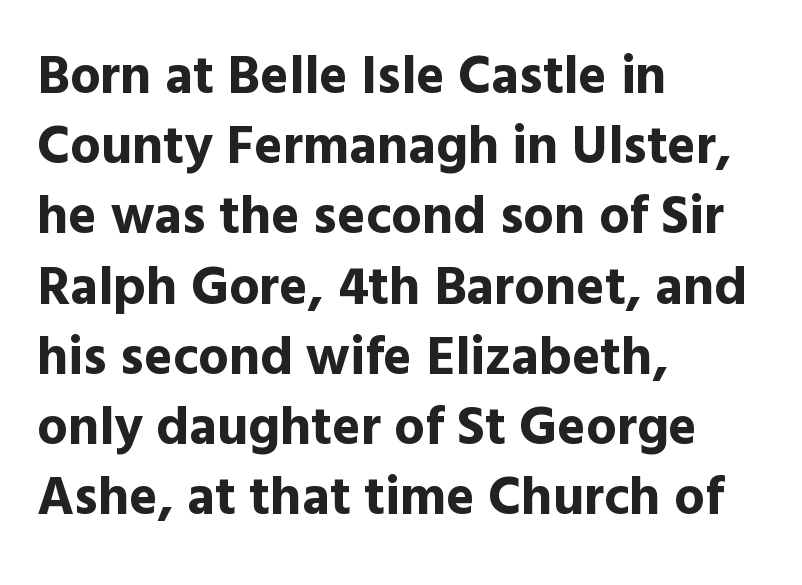
{"serif": "no", "italic": "no", "bold": "yes", "weight": "bold", "width": "normal", "x_height": "medium", "monospaced": "no", "underline": "no", "align": "left", "line_spacing": "normal", "line_spacing_ratio": 1.3, "letter_spacing": "normal", "letter_spacing_em": 0.0, "glyph_px": 54}
